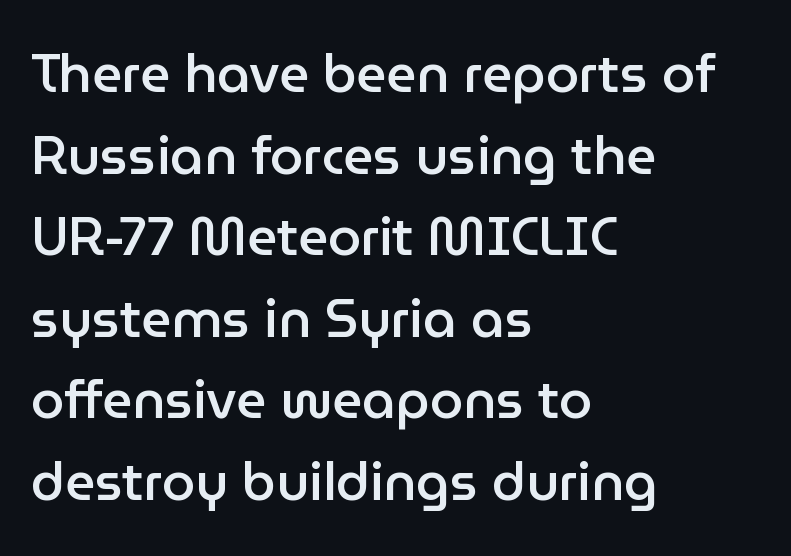
{"serif": "no", "italic": "no", "bold": "semi", "weight": "semibold", "width": "normal", "stroke_contrast": "low", "x_height": "medium", "monospaced": "no", "underline": "no", "align": "left", "line_spacing": "normal", "line_spacing_ratio": 1.54, "letter_spacing": "normal", "letter_spacing_em": 0.0, "glyph_px": 53}
